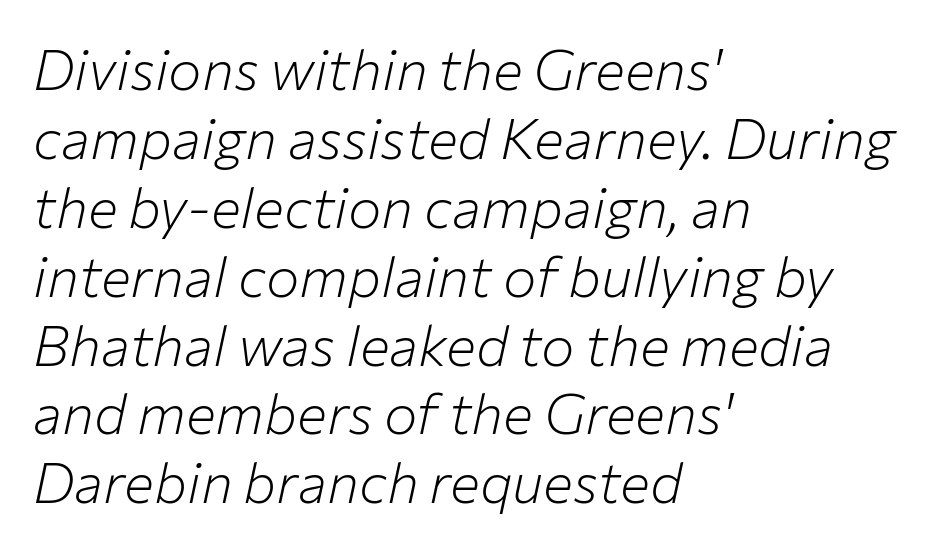
The image shows 56 px light type, italic (leaning right); set left-aligned, line spacing 1.23x, normal letter spacing, not underlined; low stroke contrast and a medium x-height.
